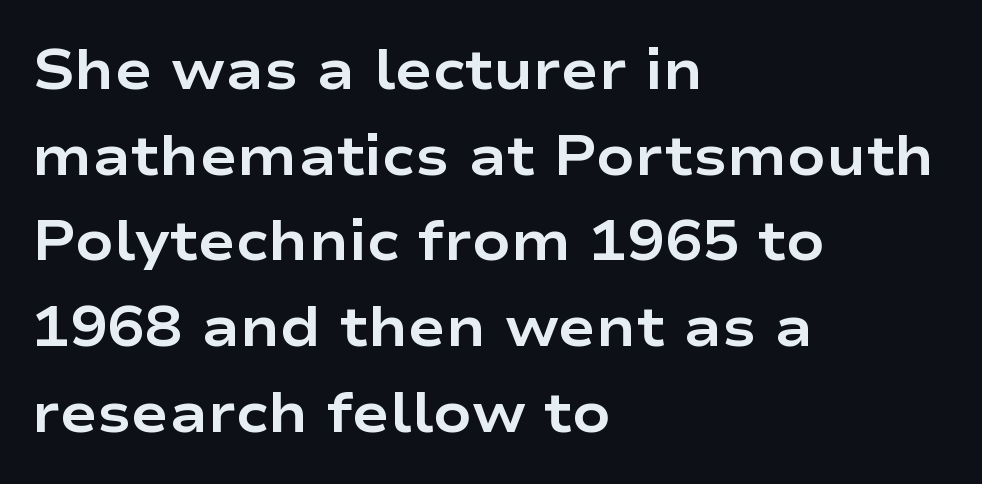
Teacher's note: observe the even left margin — that is flush-left alignment. Regular leading. Heavy, bold letterforms. Ordinary non-slanted type is in use. This rendering employs a face without finishing strokes, i.e., a sans-serif. Inter-character spacing is left at the font's built-in metrics.
